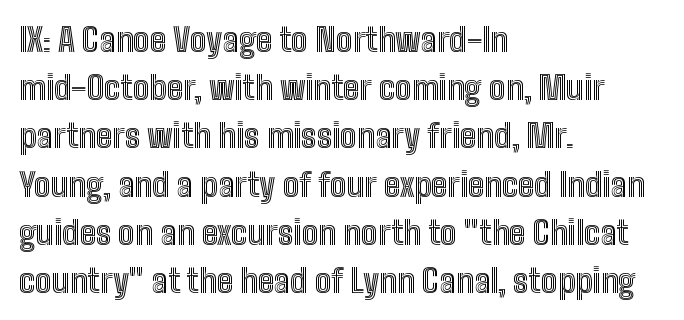
{"italic": "no", "width": "condensed", "x_height": "medium", "monospaced": "no", "underline": "no", "align": "left", "line_spacing": "normal", "line_spacing_ratio": 1.46, "letter_spacing": "normal", "letter_spacing_em": 0.0, "glyph_px": 33}
